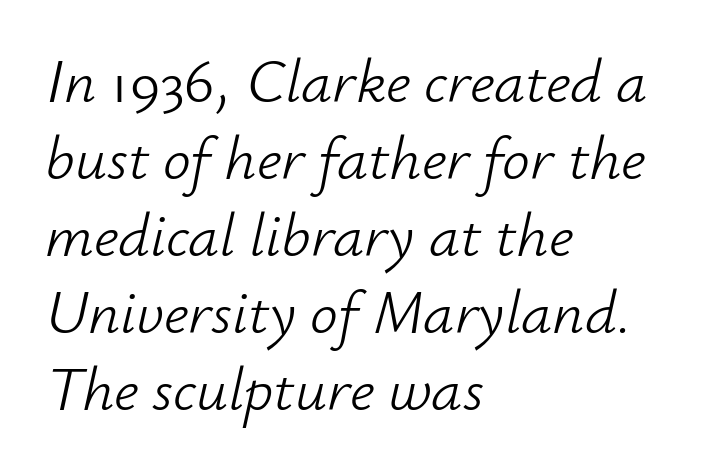
The image shows 62 px light type, italic (leaning right); set left-aligned, line spacing 1.24x, normal letter spacing, not underlined; low stroke contrast and a small x-height.
